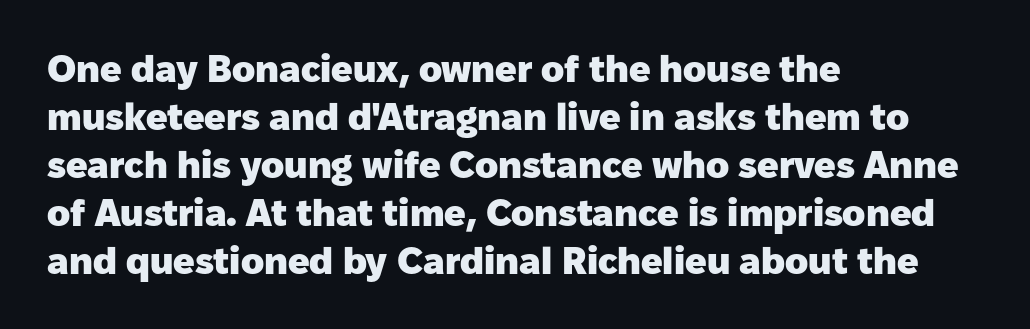
Q: Is the text bold? A: Yes.
Q: Is the text italic (slanted)? A: No, it is upright.
Q: Is the typeface a serif or a sans-serif typeface? A: Sans-serif.
Q: Is the text underlined? A: No.
Q: How is the paragraph aligned? A: Left-aligned.
Q: Is the spacing between letters normal or unusually wide? A: Normal.
Q: Is the spacing between lines tight, normal or loose? A: Normal.
Q: Width (condensed, normal, or wide)? A: Normal.
Q: Stroke contrast? A: Low.
Q: x-height? A: Medium.
Q: Monospaced? A: No.
